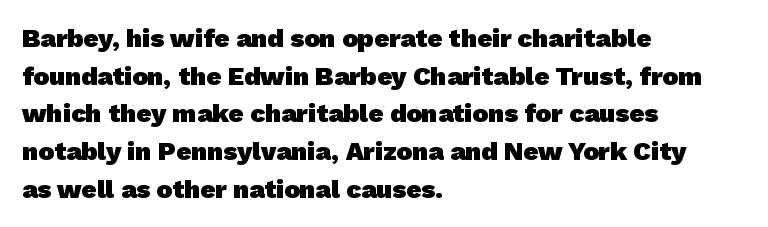
Q: Is the text bold? A: Yes.
Q: Is the text underlined? A: No.
Q: How is the paragraph aligned? A: Left-aligned.
Q: Is the spacing between letters normal or unusually wide? A: Normal.
Q: Is the spacing between lines tight, normal or loose? A: Normal.
